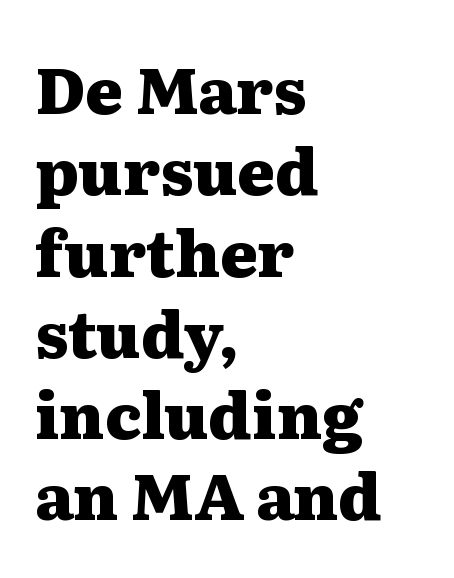
{"serif": "yes", "italic": "no", "bold": "yes", "weight": "heavy", "width": "wide", "stroke_contrast": "medium", "x_height": "medium", "monospaced": "no", "underline": "no", "align": "left", "line_spacing": "normal", "line_spacing_ratio": 1.27, "letter_spacing": "normal", "letter_spacing_em": 0.0, "glyph_px": 64}
